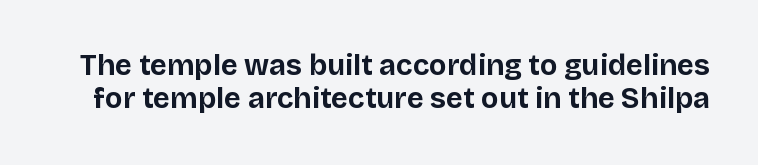
Q: Is the text bold? A: Yes.
Q: Is the text italic (slanted)? A: No, it is upright.
Q: Is the typeface a serif or a sans-serif typeface? A: Sans-serif.
Q: Is the text underlined? A: No.
Q: Is the spacing between letters normal or unusually wide? A: Normal.
Q: Is the spacing between lines tight, normal or loose? A: Tight.
Q: Width (condensed, normal, or wide)? A: Normal.
Q: Stroke contrast? A: Low.
Q: x-height? A: Large.
Q: Monospaced? A: No.
